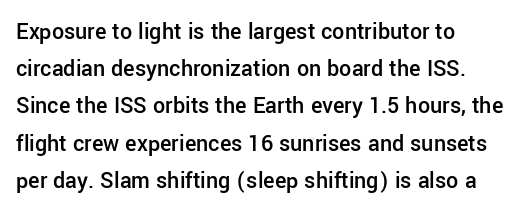
Q: Is the text bold? A: Semi-bold.
Q: Is the text italic (slanted)? A: No, it is upright.
Q: Is the text underlined? A: No.
Q: How is the paragraph aligned? A: Left-aligned.
Q: Is the spacing between letters normal or unusually wide? A: Normal.
Q: Is the spacing between lines tight, normal or loose? A: Normal.
